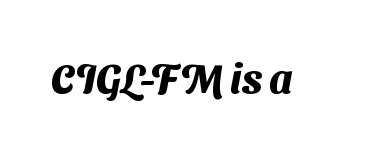
The image shows 41 px heavy sans-serif type; set normal letter spacing, not underlined; medium stroke contrast and a medium x-height.
